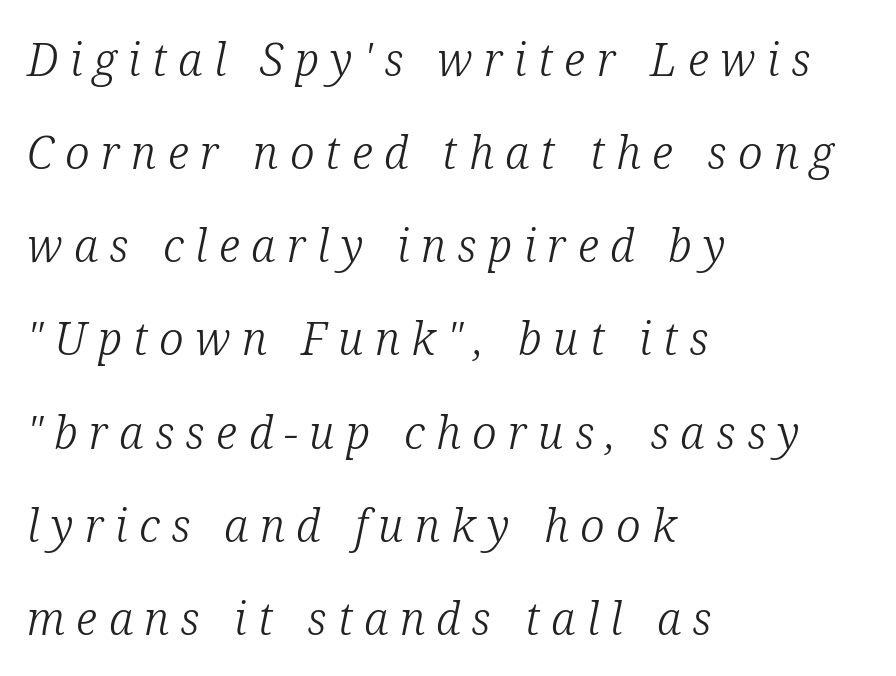
Q: Is the text bold? A: No.
Q: Is the text italic (slanted)? A: Yes, it leans right by about 12 degrees.
Q: Is the typeface a serif or a sans-serif typeface? A: Serif.
Q: Is the text underlined? A: No.
Q: How is the paragraph aligned? A: Left-aligned.
Q: Is the spacing between letters normal or unusually wide? A: Unusually wide.
Q: Is the spacing between lines tight, normal or loose? A: Loose.
Q: Width (condensed, normal, or wide)? A: Normal.
Q: Stroke contrast? A: Low.
Q: x-height? A: Medium.
Q: Monospaced? A: No.
